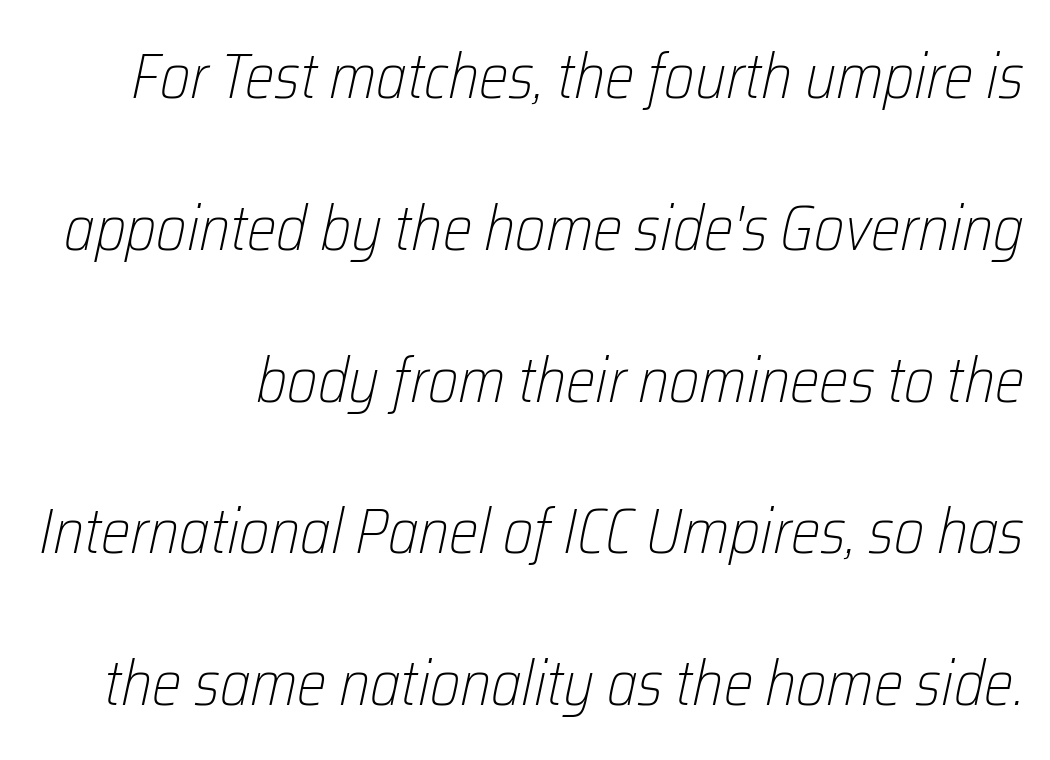
The image shows 63 px light, condensed type, italic (leaning right); set loose line spacing (2.41x), normal letter spacing, not underlined; low stroke contrast and a medium x-height.
